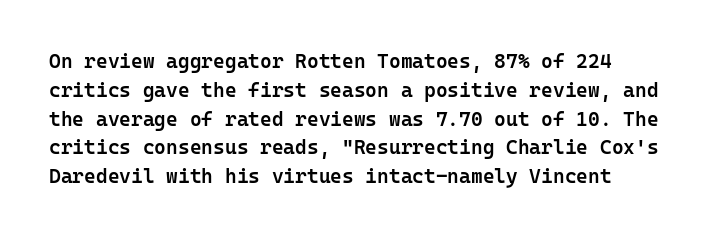
{"italic": "no", "bold": "semi", "underline": "no", "align": "left", "line_spacing": "normal", "line_spacing_ratio": 1.44, "letter_spacing": "normal", "letter_spacing_em": 0.0, "glyph_px": 20}
